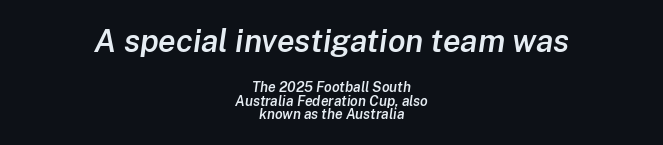
Q: Is the text bold? A: Semi-bold.
Q: Is the text italic (slanted)? A: Yes, it leans right by about 8 degrees.
Q: Is the text underlined? A: No.
Q: How is the paragraph aligned? A: Centered.
Q: Is the spacing between letters normal or unusually wide? A: Normal.
Q: Is the spacing between lines tight, normal or loose? A: Tight.
Q: Which block of text is set in a larger size, the first (top) or the second (bottom)? A: The first (top) one.
Q: Width (condensed, normal, or wide)? A: Normal.
Q: Stroke contrast? A: Low.
Q: x-height? A: Medium.
Q: Monospaced? A: No.
